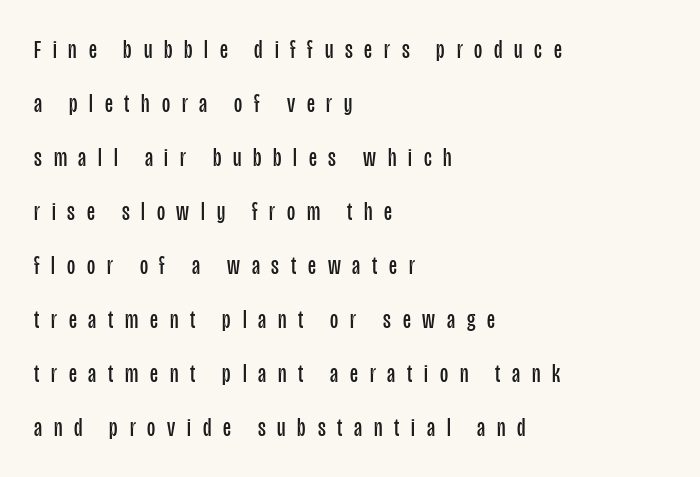
Q: Is the text bold? A: No.
Q: Is the text italic (slanted)? A: No, it is upright.
Q: Is the text underlined? A: No.
Q: How is the paragraph aligned? A: Left-aligned.
Q: Is the spacing between letters normal or unusually wide? A: Unusually wide.
Q: Is the spacing between lines tight, normal or loose? A: Loose.
